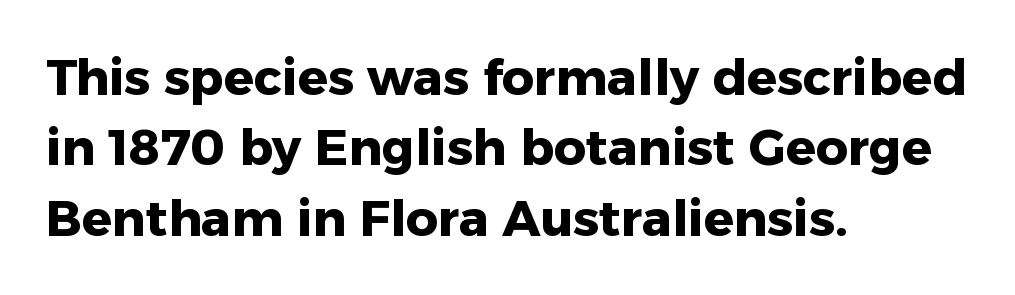
The image shows 50 px heavy sans-serif type, upright; set left-aligned, normal line spacing (1.41x), normal letter spacing, not underlined; low stroke contrast and a medium x-height.
